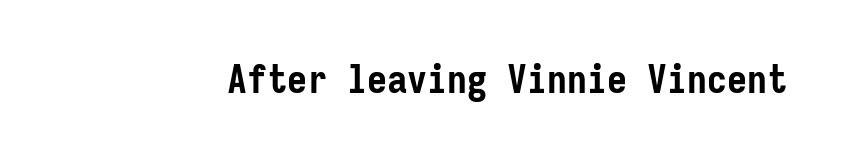
{"serif": "no", "italic": "no", "bold": "yes", "weight": "semibold", "width": "condensed", "stroke_contrast": "low", "x_height": "medium", "monospaced": "yes", "underline": "no", "letter_spacing": "normal", "letter_spacing_em": 0.0, "glyph_px": 40}
